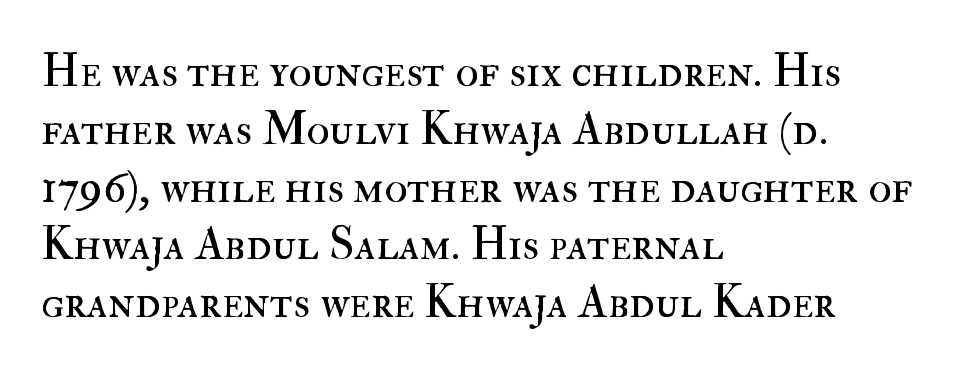
The image shows 47 px regular-weight type, upright; set left-aligned, line spacing 1.23x, normal letter spacing, not underlined; high stroke contrast and a small x-height.
